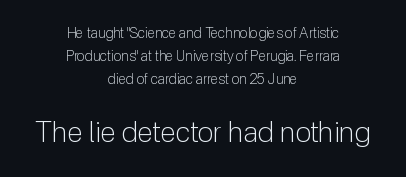
{"serif": "no", "italic": "no", "bold": "no", "weight": "light", "width": "normal", "stroke_contrast": "low", "x_height": "medium", "monospaced": "no", "underline": "no", "align": "center", "line_spacing": "normal", "line_spacing_ratio": 1.65, "letter_spacing": "normal", "letter_spacing_em": 0.0, "larger_block": "second", "size_ratio": 2.07, "glyph_px": 29}
